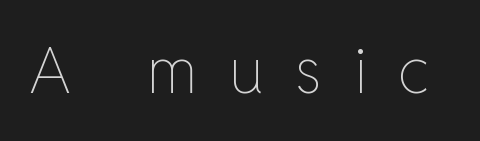
The letters advance in unequal steps, a hallmark of proportional type. If you drew a line through each stem, it would be perfectly vertical. This rendering features lettering with no underline. The strokes carry an ordinary text weight at most.
